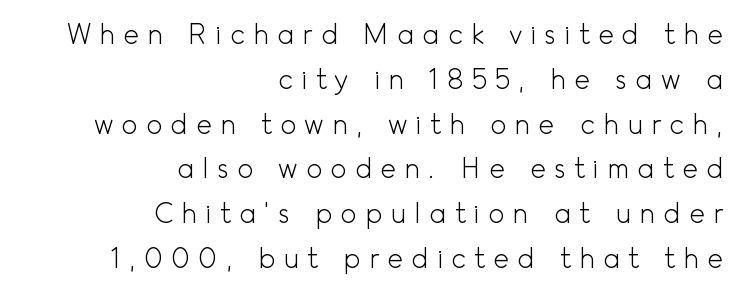
The text block is weighted toward the right margin, trailing off unevenly leftward. No word sits above an underline. Compared with a typical body face, this is equally light or lighter still. Is the letter spacing exaggerated? Yes — the characters are pushed far apart. This sample uses an upright cut, with every glyph sitting square on the baseline. Regarding leading, the lines here are spaced in the standard way.
